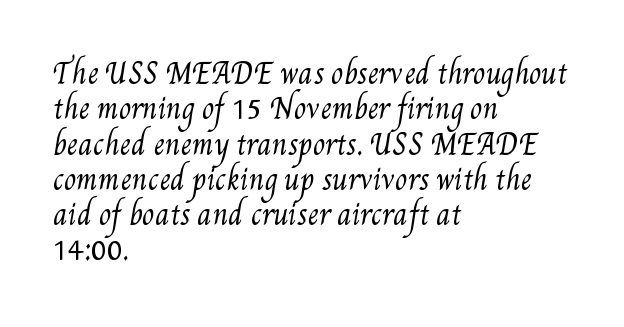
The paragraph has a hard left edge and a soft right edge. This rendering features lettering with no underline. Students, observe: this is what conventionally led text looks like. This sample has the flowing, uneven cadence of proportional lettering.
